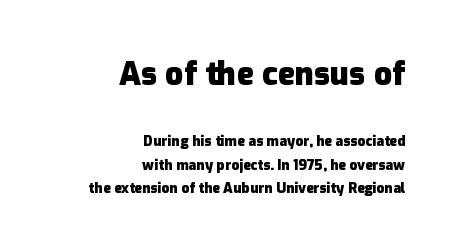
{"serif": "no", "italic": "no", "bold": "yes", "weight": "heavy", "width": "normal", "stroke_contrast": "low", "x_height": "medium", "monospaced": "no", "underline": "no", "align": "right", "line_spacing": "normal", "line_spacing_ratio": 1.68, "letter_spacing": "normal", "letter_spacing_em": 0.0, "larger_block": "first", "size_ratio": 2.29, "glyph_px": 32}
